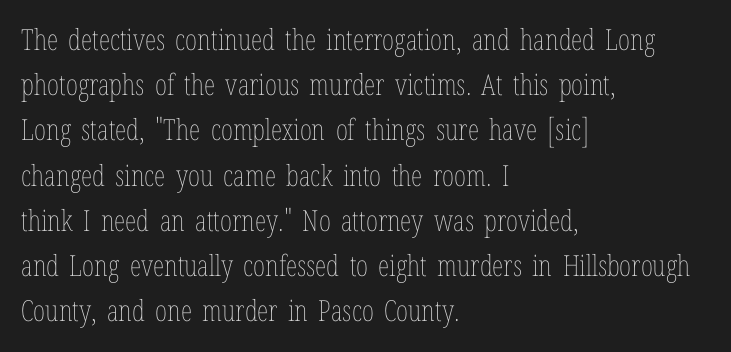
{"italic": "no", "bold": "no", "weight": "thin", "width": "condensed", "stroke_contrast": "low", "x_height": "medium", "monospaced": "no", "underline": "no", "align": "left", "line_spacing": "normal", "line_spacing_ratio": 1.56, "letter_spacing": "normal", "letter_spacing_em": 0.0, "glyph_px": 29}
